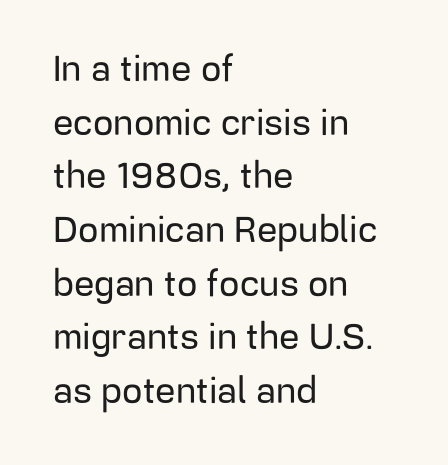
The glyphs are unaccompanied by any horizontal stroke below them. The typography opts for an upright posture over an oblique one. The ragged edge is on the right, which tells us the setting is flush left. The glyphs in this specimen are sans serif. The type is set solid horizontally, with unmodified tracking.
